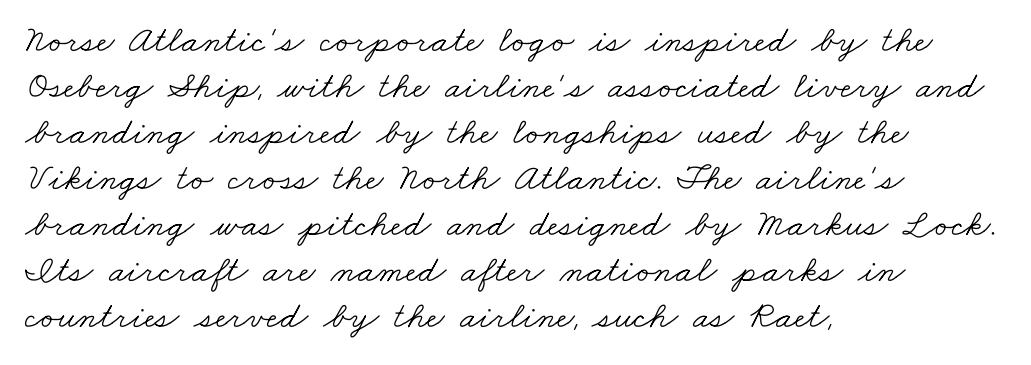
The image shows 38 px light, wide serif type; set left-aligned, line spacing 1.21x, normal letter spacing, not underlined; low stroke contrast and a small x-height.
